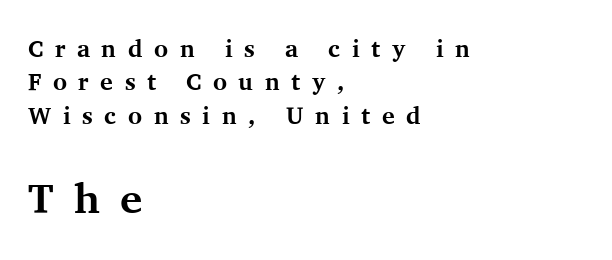
The image shows 42 px bold serif type, upright; set left-aligned, normal line spacing (1.39x), unusually wide letter spacing (+0.48 em), not underlined; the second (bottom) block is 1.75x larger; medium stroke contrast and a medium x-height.
